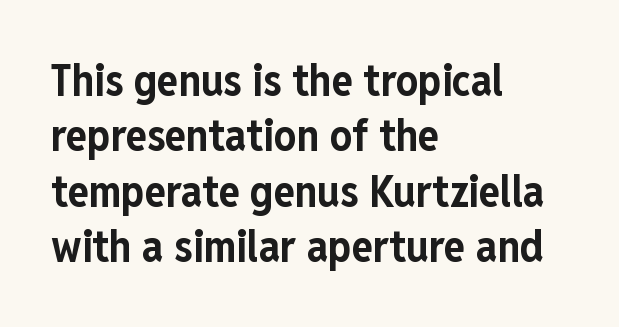
{"serif": "no", "italic": "no", "bold": "yes", "weight": "bold", "width": "condensed", "stroke_contrast": "low", "x_height": "medium", "monospaced": "no", "underline": "no", "align": "left", "line_spacing": "normal", "line_spacing_ratio": 1.26, "letter_spacing": "normal", "letter_spacing_em": 0.0, "glyph_px": 44}
